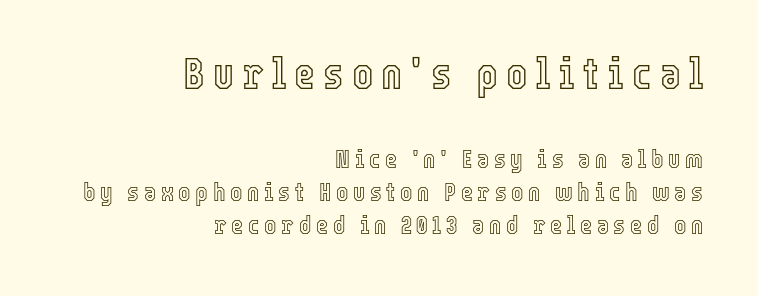
Q: Is the text italic (slanted)? A: No, it is upright.
Q: Is the text underlined? A: No.
Q: How is the paragraph aligned? A: Right-aligned.
Q: Is the spacing between lines tight, normal or loose? A: Normal.
Q: Which block of text is set in a larger size, the first (top) or the second (bottom)? A: The first (top) one.
Q: Width (condensed, normal, or wide)? A: Condensed.
Q: x-height? A: Medium.
Q: Monospaced? A: No.
